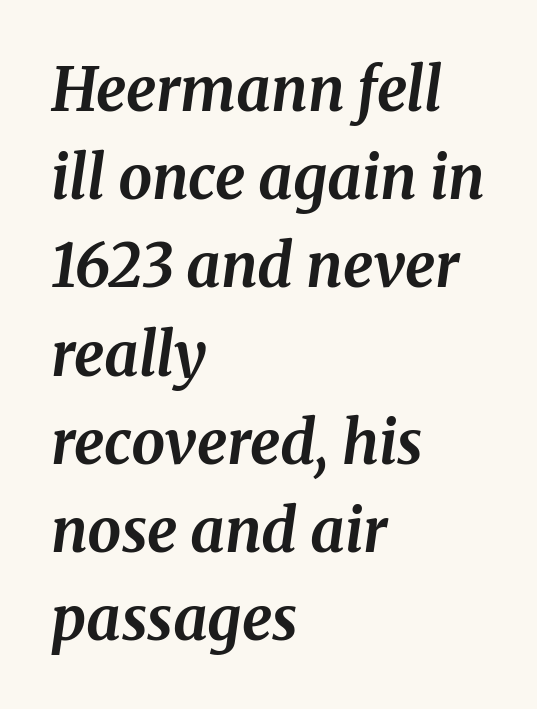
The image shows 60 px bold serif type, italic (leaning right); set left-aligned, normal line spacing (1.47x), normal letter spacing, not underlined; medium stroke contrast and a medium x-height.
